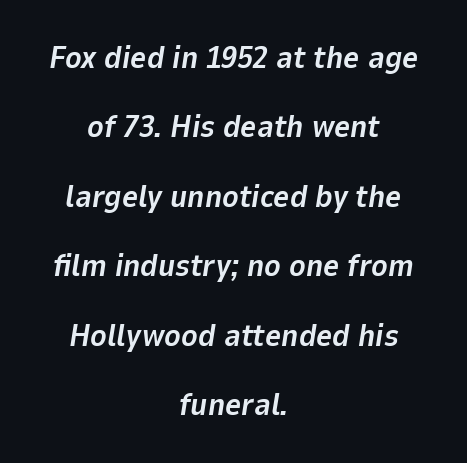
The image shows 31 px bold type, italic (leaning right); set centered, loose line spacing (2.24x), normal letter spacing, not underlined; low stroke contrast and a medium x-height.
